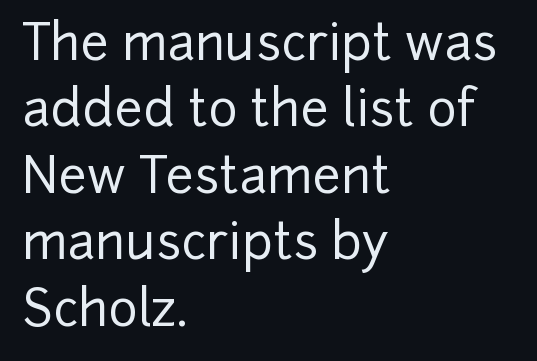
{"serif": "no", "italic": "no", "width": "normal", "stroke_contrast": "low", "x_height": "medium", "monospaced": "no", "underline": "no", "align": "left", "line_spacing": "normal", "line_spacing_ratio": 1.33, "letter_spacing": "normal", "letter_spacing_em": 0.0, "glyph_px": 50}
